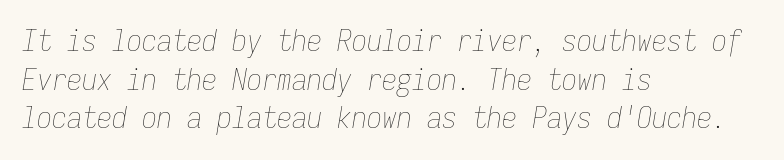
{"italic": "yes", "lean": "right", "slant_degrees": 9, "bold": "no", "weight": "thin", "width": "condensed", "stroke_contrast": "low", "x_height": "medium", "monospaced": "yes", "underline": "no", "align": "left", "line_spacing": "normal", "line_spacing_ratio": 1.29, "letter_spacing": "normal", "letter_spacing_em": 0.0, "glyph_px": 30}
